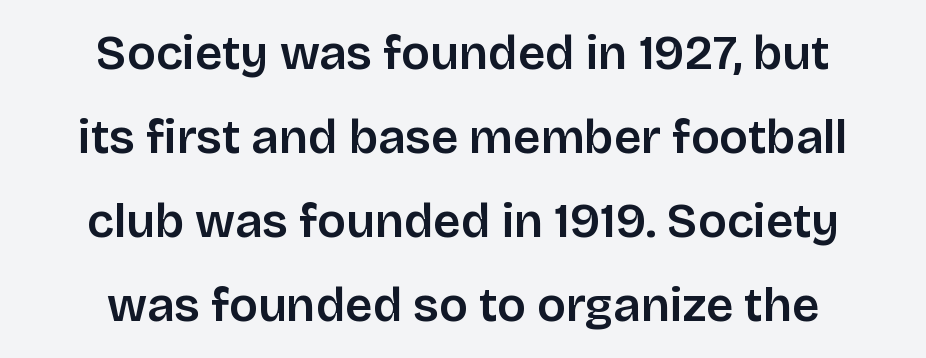
{"serif": "no", "italic": "no", "bold": "semi", "weight": "semibold", "width": "normal", "stroke_contrast": "low", "x_height": "large", "monospaced": "no", "underline": "no", "align": "center", "line_spacing_ratio": 1.75, "letter_spacing": "normal", "letter_spacing_em": 0.0, "glyph_px": 48}
